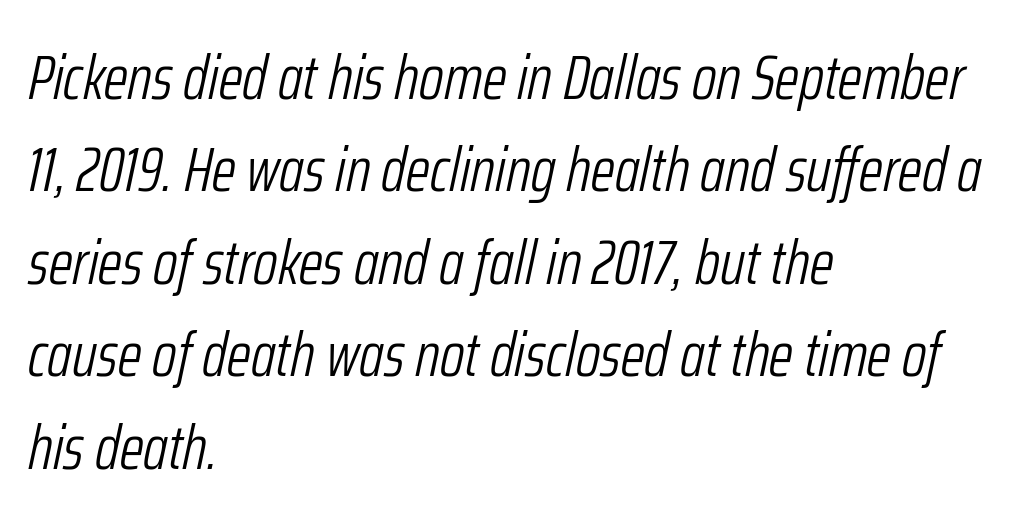
The image shows 62 px light, condensed type, italic (leaning right); set left-aligned, normal line spacing (1.49x), normal letter spacing, not underlined; low stroke contrast and a medium x-height.
